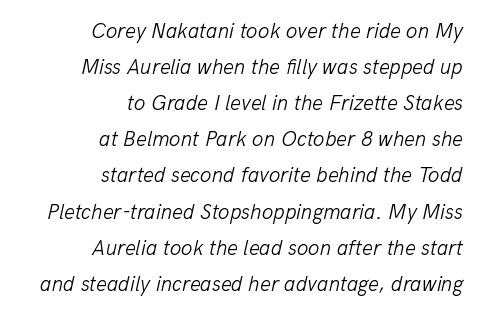
Q: Is the text bold? A: No.
Q: Is the text italic (slanted)? A: Yes, it leans right by about 13 degrees.
Q: Is the text underlined? A: No.
Q: How is the paragraph aligned? A: Right-aligned.
Q: Is the spacing between letters normal or unusually wide? A: Normal.
